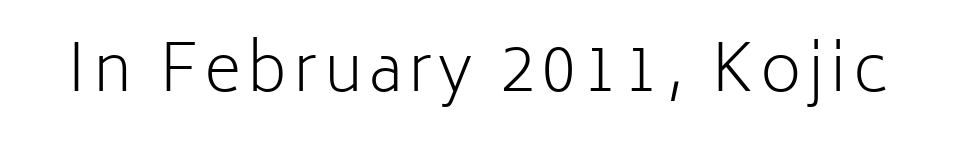
Q: Is the text bold? A: No.
Q: Is the text italic (slanted)? A: No, it is upright.
Q: Is the typeface a serif or a sans-serif typeface? A: Sans-serif.
Q: Is the text underlined? A: No.
Q: Width (condensed, normal, or wide)? A: Normal.
Q: Stroke contrast? A: Low.
Q: x-height? A: Medium.
Q: Monospaced? A: No.
